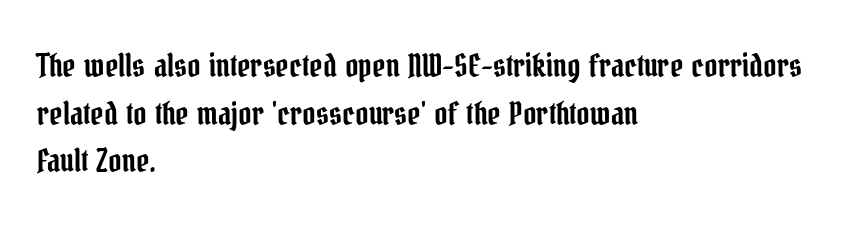
Here the designer chose a conventional face with non-uniform glyph widths. Check under the words: just untouched page. Compared with typical paragraphs, the rows here are spaced about the same. The typesetter chose a ragged-right arrangement here. The text was rendered using a seriffed face with decorative stroke endings.
